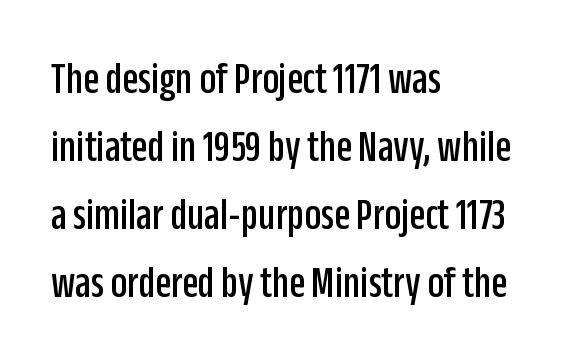
Tracking here is standard; glyphs follow each other at the usual distance. Alignment: flush left. Posture: straight, roman, zero tilt. Spacing verdict: proportional, widths tailored to each character.
